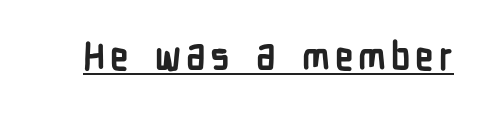
The image shows 37 px semibold, condensed sans-serif type, upright; set underlined; low stroke contrast and a medium x-height.
